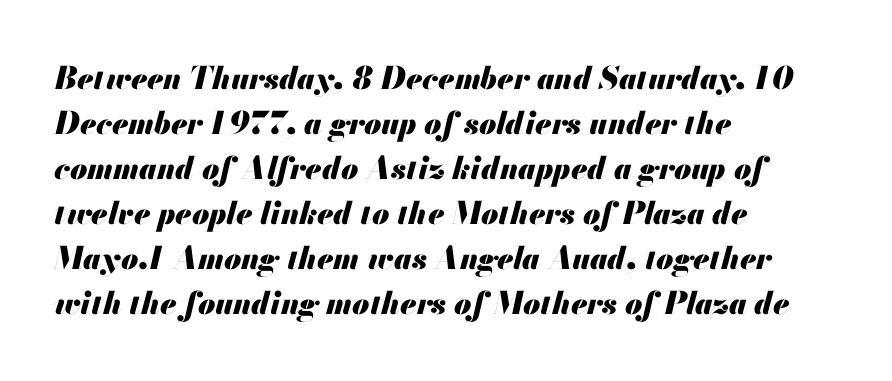
The passage shown is emphatically bold. Horizontal alignment here is leftward, the default for most running prose. How would I describe the line gaps? Plain and ordinary. Lines of text with bare space underneath. The letterforms sit shoulder to shoulder at normal distance.
